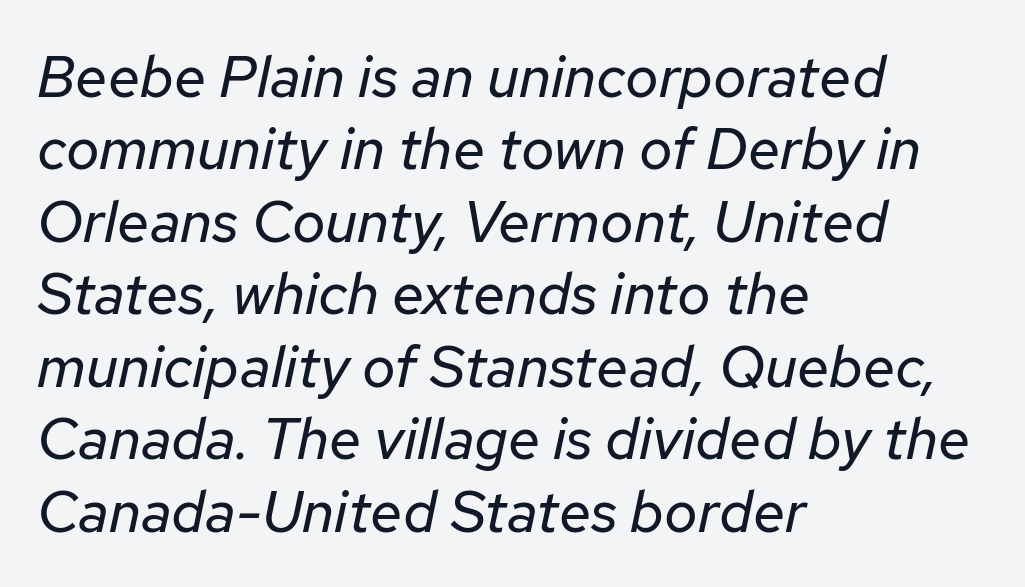
Q: Is the text bold? A: No.
Q: Is the text italic (slanted)? A: Yes, it leans right by about 12 degrees.
Q: Is the text underlined? A: No.
Q: How is the paragraph aligned? A: Left-aligned.
Q: Is the spacing between letters normal or unusually wide? A: Normal.
Q: Is the spacing between lines tight, normal or loose? A: Normal.
Q: Width (condensed, normal, or wide)? A: Normal.
Q: Stroke contrast? A: Low.
Q: x-height? A: Medium.
Q: Monospaced? A: No.
